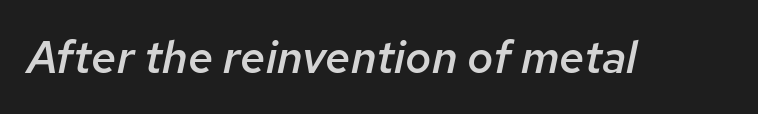
{"italic": "yes", "lean": "right", "slant_degrees": 12, "bold": "semi", "weight": "semibold", "width": "normal", "stroke_contrast": "low", "x_height": "medium", "monospaced": "no", "underline": "no", "letter_spacing": "normal", "letter_spacing_em": 0.0, "glyph_px": 45}
